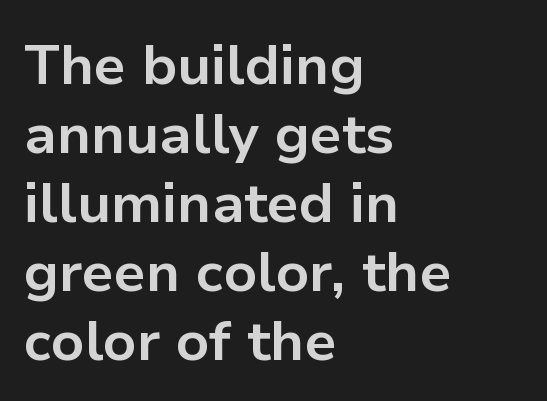
The image shows 56 px bold sans-serif type, upright; set left-aligned, line spacing 1.23x, normal letter spacing, not underlined; low stroke contrast and a medium x-height.
